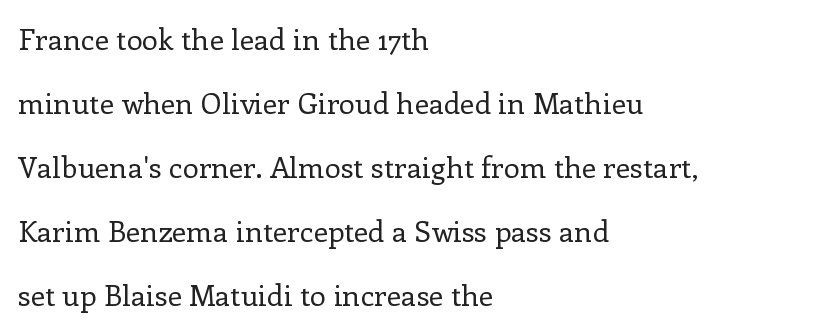
The image shows 29 px regular-weight serif type, upright; set left-aligned, loose line spacing (2.21x), normal letter spacing, not underlined; low stroke contrast and a medium x-height.
